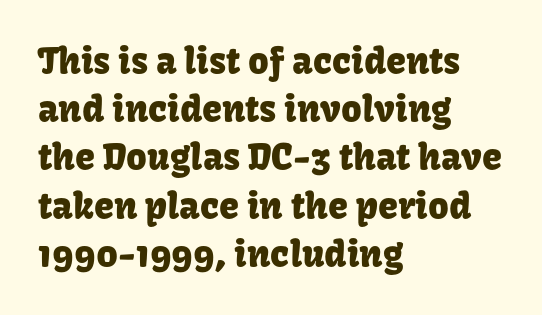
Quick note: not italic, upright. Grotesque or geometric, the face here clearly has no serifs. Lines of text with bare space underneath. Leading matches the norm, producing a regular column. Varying glyph widths throughout — classic text-font behaviour. Does the copy run flush right? No — it runs flush left.
